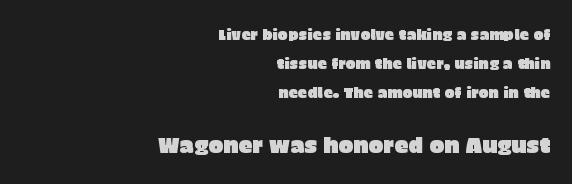
Does the lettering tilt? It doesn't — this is upright. Where is the straight margin? On the right. Any mark beneath the type? The region is blank. Reading down the column, the eye jumps a long way to each next line. A student would notice the bottom passage is typeset larger than what precedes it. Standard letterfit; no display-style spreading of the glyphs.
